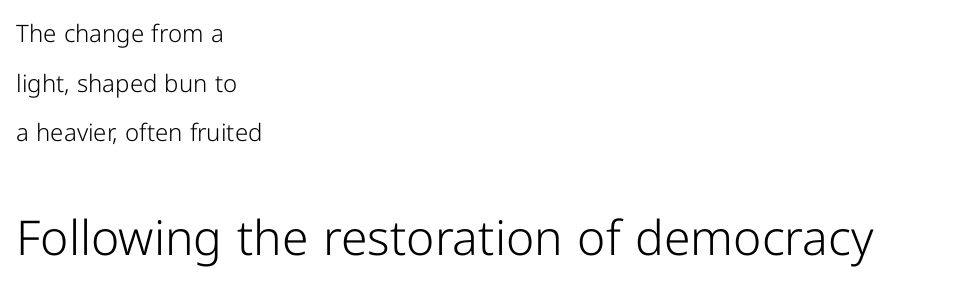
Q: Is the text bold? A: No.
Q: Is the text italic (slanted)? A: No, it is upright.
Q: Is the typeface a serif or a sans-serif typeface? A: Sans-serif.
Q: Is the text underlined? A: No.
Q: How is the paragraph aligned? A: Left-aligned.
Q: Is the spacing between letters normal or unusually wide? A: Normal.
Q: Is the spacing between lines tight, normal or loose? A: Loose.
Q: Which block of text is set in a larger size, the first (top) or the second (bottom)? A: The second (bottom) one.
Q: Width (condensed, normal, or wide)? A: Normal.
Q: Stroke contrast? A: Low.
Q: x-height? A: Medium.
Q: Monospaced? A: No.
